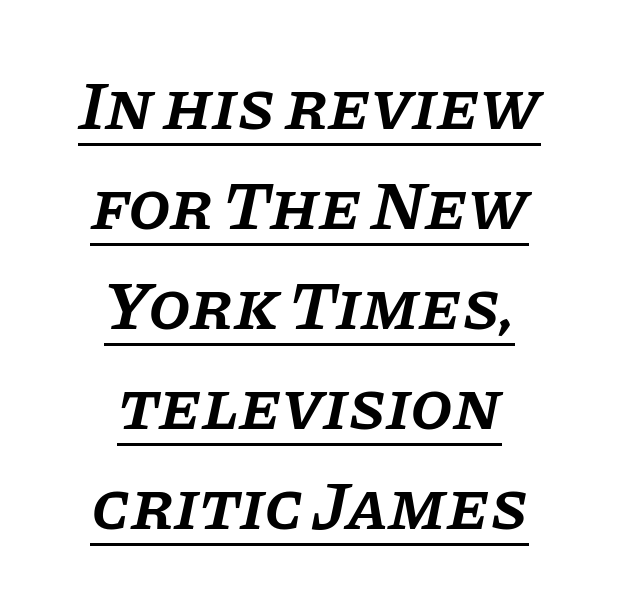
The lines sit at an ordinary, default distance from one another. Spacing verdict: proportional, widths tailored to each character. I'd call this a serif setting — the letters wear small feet. This sample uses an oblique cut, with every glyph tilted off the vertical.
